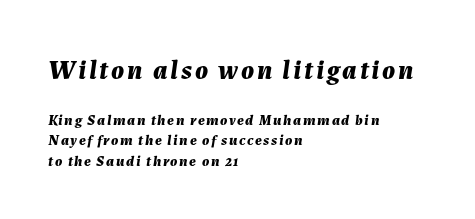
The image shows 27 px bold type, italic (leaning right); set left-aligned, normal line spacing (1.37x), not underlined; the first (top) block is 1.8x larger.
